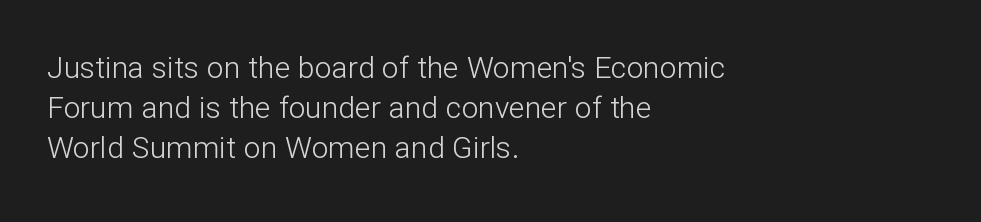
Q: Is the text bold? A: No.
Q: Is the text italic (slanted)? A: No, it is upright.
Q: Is the typeface a serif or a sans-serif typeface? A: Sans-serif.
Q: Is the text underlined? A: No.
Q: How is the paragraph aligned? A: Left-aligned.
Q: Is the spacing between letters normal or unusually wide? A: Normal.
Q: Is the spacing between lines tight, normal or loose? A: Normal.
Q: Width (condensed, normal, or wide)? A: Normal.
Q: Stroke contrast? A: Low.
Q: x-height? A: Medium.
Q: Monospaced? A: No.
